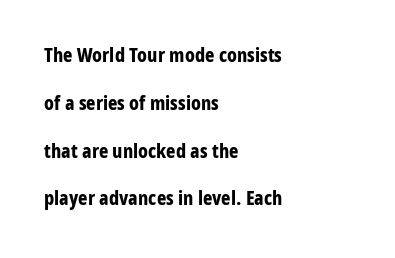
The image shows 20 px bold type, upright; set left-aligned, loose line spacing (2.39x), normal letter spacing, not underlined.
